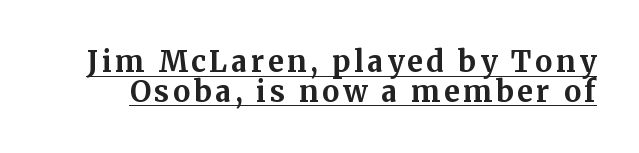
{"serif": "yes", "italic": "no", "bold": "yes", "weight": "bold", "width": "normal", "stroke_contrast": "medium", "x_height": "medium", "monospaced": "no", "underline": "yes", "line_spacing": "tight", "line_spacing_ratio": 1.02, "glyph_px": 29}
